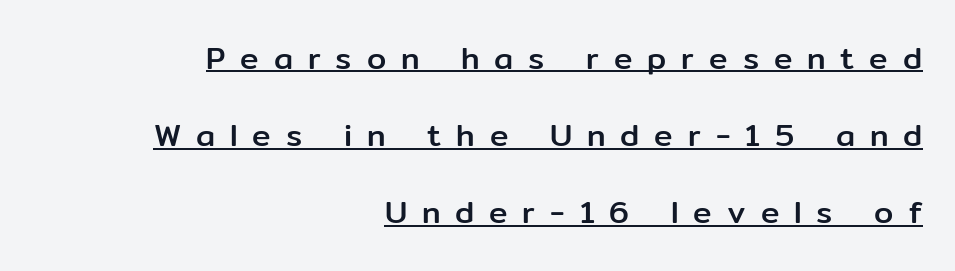
{"serif": "no", "italic": "no", "width": "normal", "stroke_contrast": "low", "x_height": "medium", "monospaced": "no", "underline": "yes", "align": "right", "line_spacing": "loose", "line_spacing_ratio": 2.49, "letter_spacing": "wide", "letter_spacing_em": 0.48, "glyph_px": 31}
